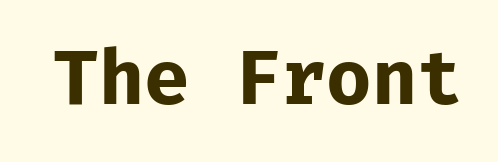
Q: Is the text bold? A: Yes.
Q: Is the text italic (slanted)? A: No, it is upright.
Q: Is the typeface a serif or a sans-serif typeface? A: Sans-serif.
Q: Is the text underlined? A: No.
Q: Is the spacing between letters normal or unusually wide? A: Normal.
Q: Width (condensed, normal, or wide)? A: Normal.
Q: Stroke contrast? A: Low.
Q: x-height? A: Medium.
